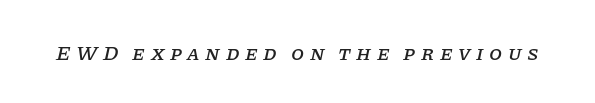
Glance below the letters and you will spot only blank space. This rendering widens character spacing well past its baseline value. If you drew a line through each stem, it would be angled.
